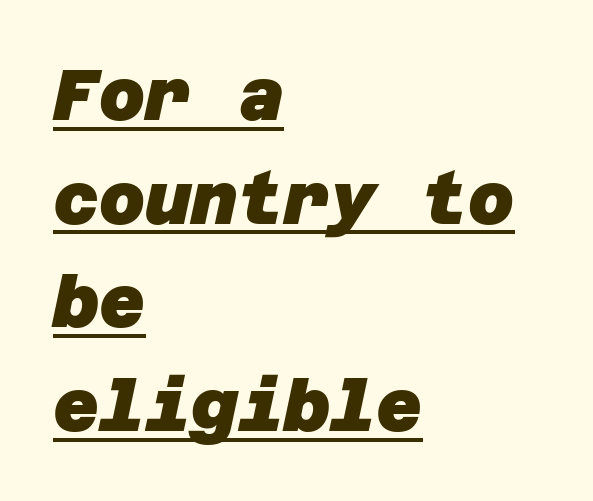
Q: Is the text bold? A: Yes.
Q: Is the typeface a serif or a sans-serif typeface? A: Sans-serif.
Q: Is the text underlined? A: Yes.
Q: How is the paragraph aligned? A: Left-aligned.
Q: Is the spacing between letters normal or unusually wide? A: Normal.
Q: Is the spacing between lines tight, normal or loose? A: Normal.
Q: Width (condensed, normal, or wide)? A: Normal.
Q: Stroke contrast? A: Low.
Q: x-height? A: Large.
